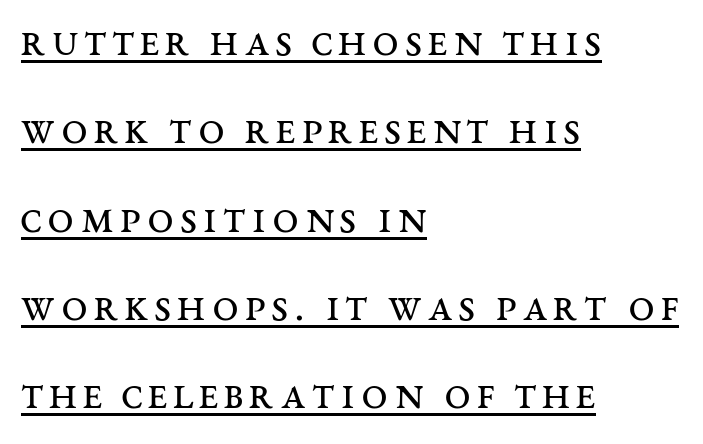
Think of a printed novel: that variable character pitch is what you see here. Is the stroke heavy? The answer is a plain regular-or-lighter. Yep, those are serifs on the letters. The face used here appears with an underline applied. Rendered with straight, roman letterforms. Where is the straight margin? On the left.
